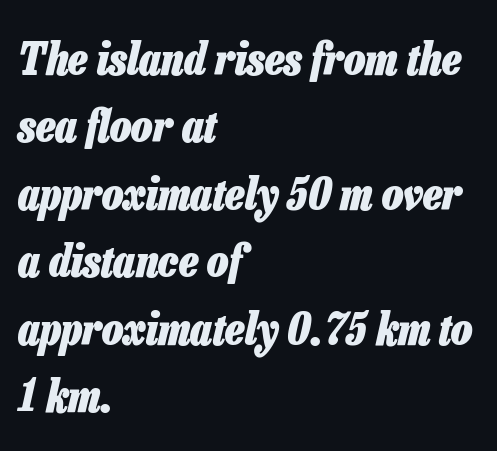
Q: Is the text bold? A: Yes.
Q: Is the text italic (slanted)? A: Yes, it leans right by about 13 degrees.
Q: Is the text underlined? A: No.
Q: How is the paragraph aligned? A: Left-aligned.
Q: Is the spacing between letters normal or unusually wide? A: Normal.
Q: Is the spacing between lines tight, normal or loose? A: Normal.
Q: Width (condensed, normal, or wide)? A: Condensed.
Q: Stroke contrast? A: Low.
Q: x-height? A: Medium.
Q: Monospaced? A: No.
